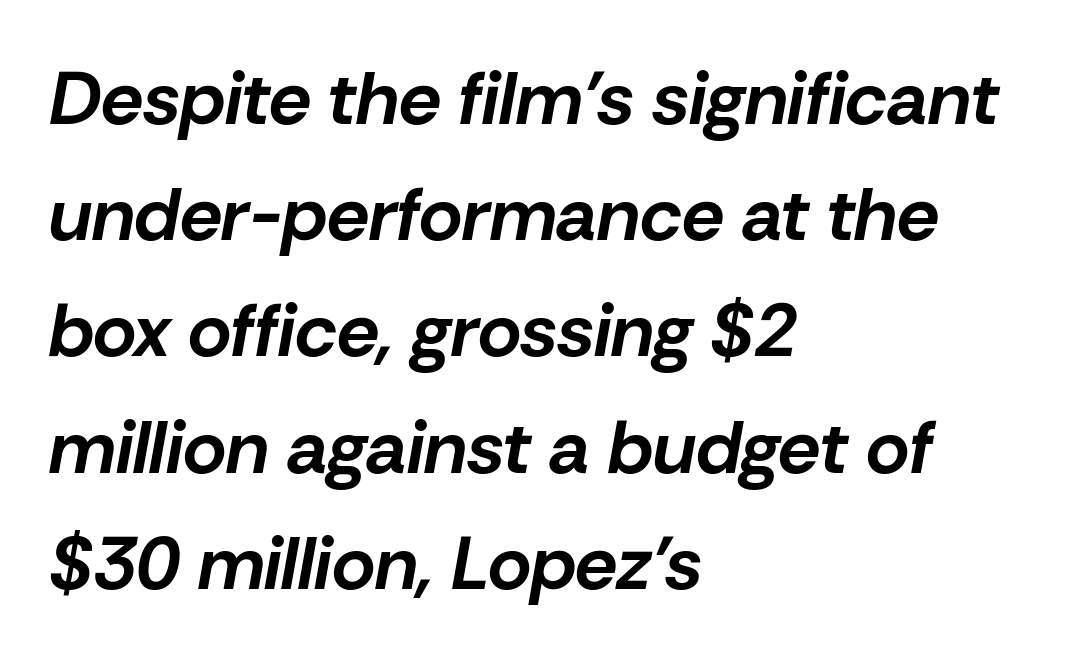
Q: Is the text bold? A: Yes.
Q: Is the text italic (slanted)? A: Yes, it leans right by about 10 degrees.
Q: Is the text underlined? A: No.
Q: How is the paragraph aligned? A: Left-aligned.
Q: Is the spacing between letters normal or unusually wide? A: Normal.
Q: Is the spacing between lines tight, normal or loose? A: Normal.
Q: Width (condensed, normal, or wide)? A: Normal.
Q: Stroke contrast? A: Low.
Q: x-height? A: Medium.
Q: Monospaced? A: No.
